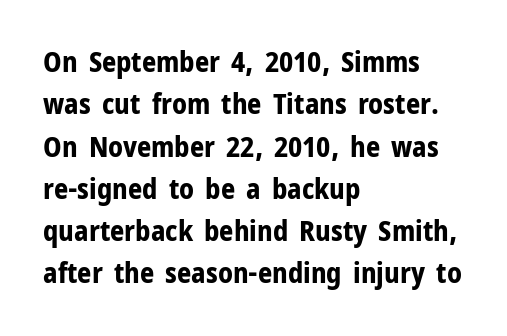
Underline: absent. Students, note that the glyphs here touch the page at normal intervals. This rendering employs a face without finishing strokes, i.e., a sans-serif. Vertical strokes here are truly vertical. Here the designer chose a conventional face with non-uniform glyph widths. This rendering uses left alignment, leaving the right contour irregular.
